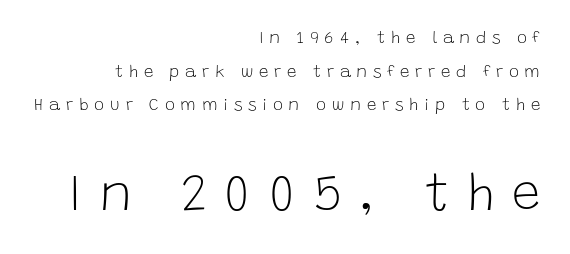
The image shows 51 px light sans-serif type, upright; set right-aligned, loose line spacing (1.98x), unusually wide letter spacing (+0.33 em), not underlined; the second (bottom) block is 3.0x larger; low stroke contrast and a large x-height.
